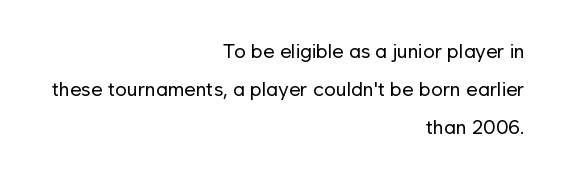
{"italic": "no", "bold": "no", "underline": "no", "align": "right", "line_spacing_ratio": 1.89, "letter_spacing": "normal", "letter_spacing_em": 0.0, "glyph_px": 20}
